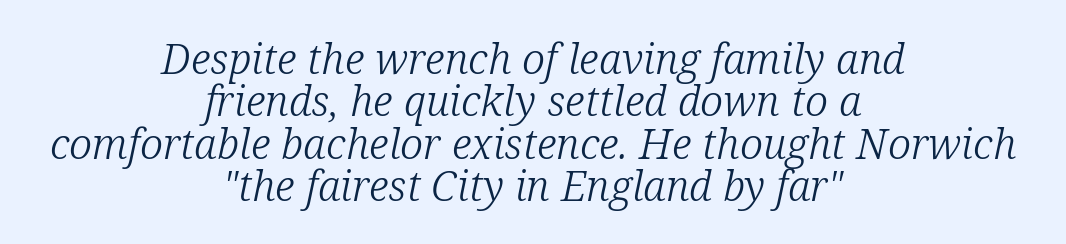
{"serif": "yes", "italic": "yes", "lean": "right", "slant_degrees": 12, "bold": "no", "weight": "light", "width": "normal", "stroke_contrast": "low", "x_height": "medium", "monospaced": "no", "underline": "no", "align": "center", "line_spacing": "tight", "line_spacing_ratio": 1.01, "letter_spacing": "normal", "letter_spacing_em": 0.0, "glyph_px": 42}
